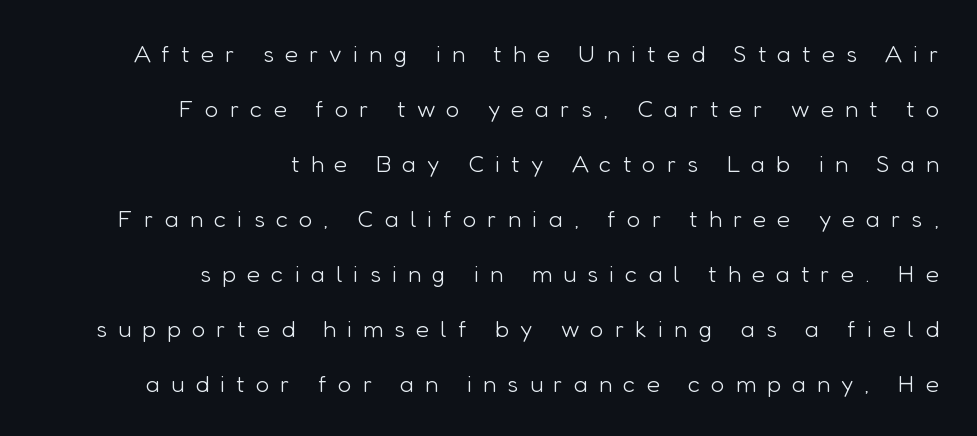
The image shows 24 px text type, upright; set right-aligned, loose line spacing (2.29x), unusually wide letter spacing (+0.46 em), not underlined.
